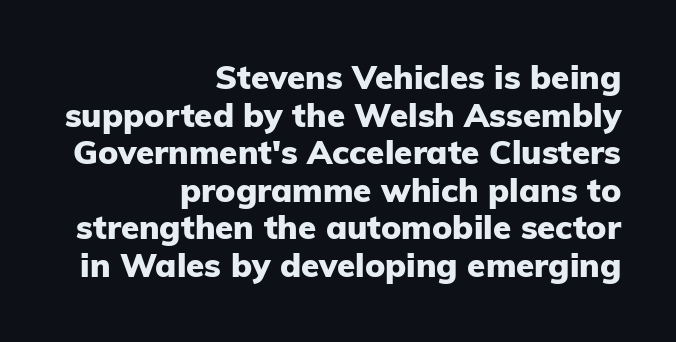
The specimen reads as upright at a glance. Vertically, the passage feels compressed, each row crowding the next. This sample is right-justified, so line beginnings fall wherever the words allow. How are the letters spaced? Ordinarily, with no added tracking. Check under the words: just untouched page. Heavy-handed strokes throughout: this text is bold.
